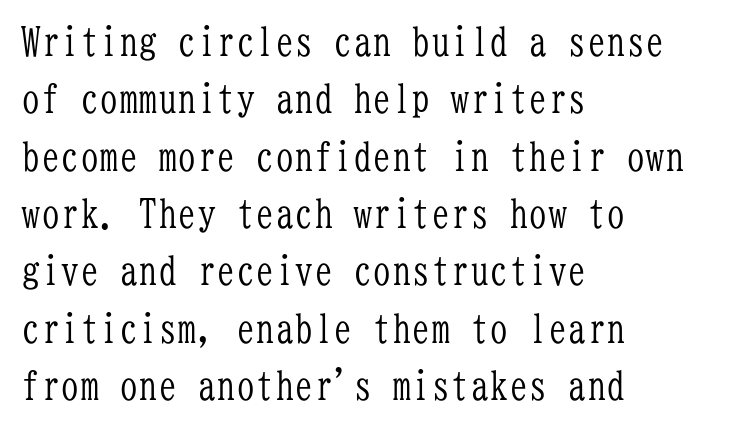
Q: Is the text bold? A: No.
Q: Is the text italic (slanted)? A: No, it is upright.
Q: Is the typeface a serif or a sans-serif typeface? A: Serif.
Q: Is the text underlined? A: No.
Q: How is the paragraph aligned? A: Left-aligned.
Q: Is the spacing between letters normal or unusually wide? A: Normal.
Q: Is the spacing between lines tight, normal or loose? A: Normal.
Q: Width (condensed, normal, or wide)? A: Condensed.
Q: Stroke contrast? A: Low.
Q: x-height? A: Medium.
Q: Monospaced? A: Yes.
